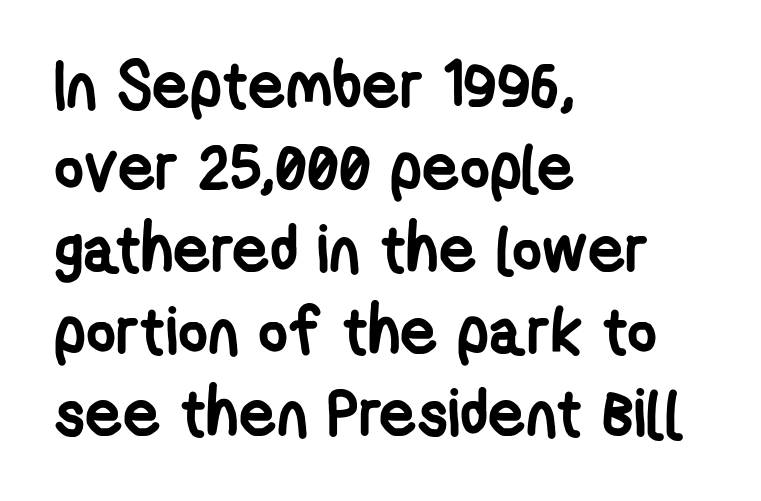
The image shows 65 px semibold, condensed sans-serif type; set left-aligned, normal line spacing (1.26x), normal letter spacing, not underlined; low stroke contrast and a medium x-height.
